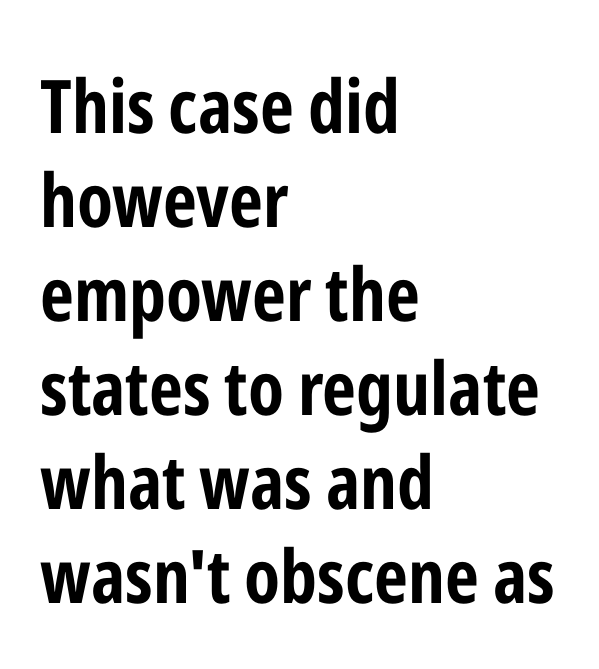
Q: Is the text bold? A: Yes.
Q: Is the text italic (slanted)? A: No, it is upright.
Q: Is the typeface a serif or a sans-serif typeface? A: Sans-serif.
Q: Is the text underlined? A: No.
Q: How is the paragraph aligned? A: Left-aligned.
Q: Is the spacing between letters normal or unusually wide? A: Normal.
Q: Is the spacing between lines tight, normal or loose? A: Normal.
Q: Width (condensed, normal, or wide)? A: Condensed.
Q: Stroke contrast? A: Low.
Q: x-height? A: Medium.
Q: Monospaced? A: No.
